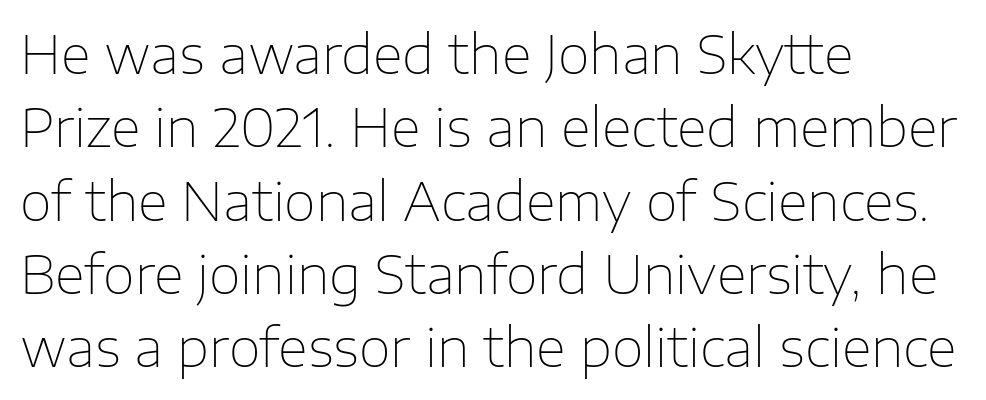
Q: Is the text bold? A: No.
Q: Is the text italic (slanted)? A: No, it is upright.
Q: Is the typeface a serif or a sans-serif typeface? A: Sans-serif.
Q: Is the text underlined? A: No.
Q: How is the paragraph aligned? A: Left-aligned.
Q: Is the spacing between letters normal or unusually wide? A: Normal.
Q: Is the spacing between lines tight, normal or loose? A: Normal.
Q: Width (condensed, normal, or wide)? A: Normal.
Q: Stroke contrast? A: Low.
Q: x-height? A: Medium.
Q: Monospaced? A: No.
